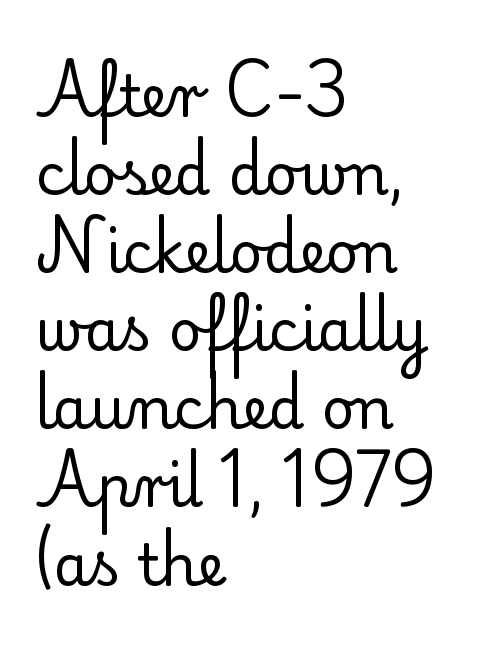
{"serif": "yes", "italic": "no", "bold": "no", "weight": "regular", "width": "normal", "stroke_contrast": "low", "x_height": "small", "monospaced": "no", "underline": "no", "align": "left", "line_spacing": "normal", "line_spacing_ratio": 1.37, "letter_spacing": "normal", "letter_spacing_em": 0.0, "glyph_px": 57}
